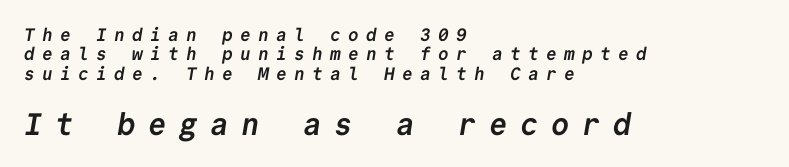
The image shows 31 px semibold sans-serif type, monospaced; set left-aligned, tight line spacing (1.08x), unusually wide letter spacing (+0.4 em), not underlined; the second (bottom) block is 1.72x larger; low stroke contrast and a medium x-height.
